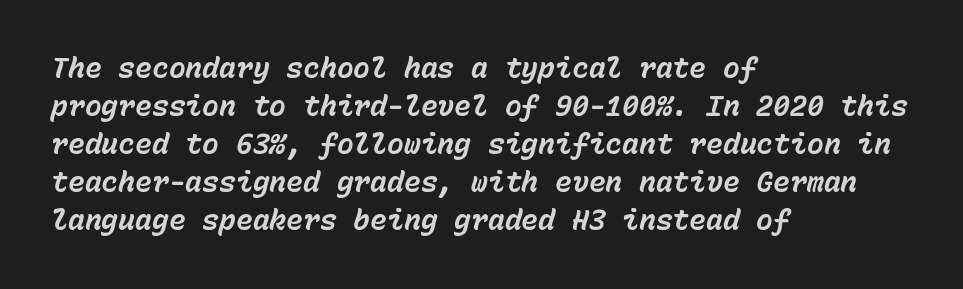
The image shows 28 px bold type, italic (leaning right), monospaced; set left-aligned, normal line spacing (1.36x), normal letter spacing, not underlined; low stroke contrast and a medium x-height.
